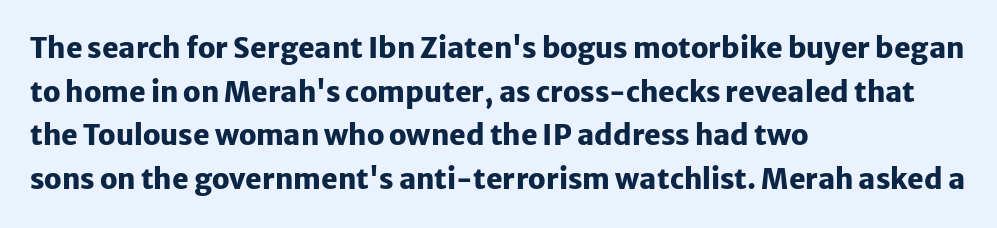
The image shows 28 px heavy sans-serif type, upright; set left-aligned, normal line spacing (1.56x), normal letter spacing, not underlined; low stroke contrast and a medium x-height.
